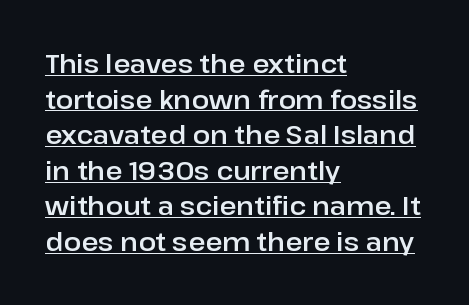
{"italic": "no", "underline": "yes", "align": "left", "line_spacing": "normal", "line_spacing_ratio": 1.37, "letter_spacing": "normal", "letter_spacing_em": 0.0, "glyph_px": 26}
